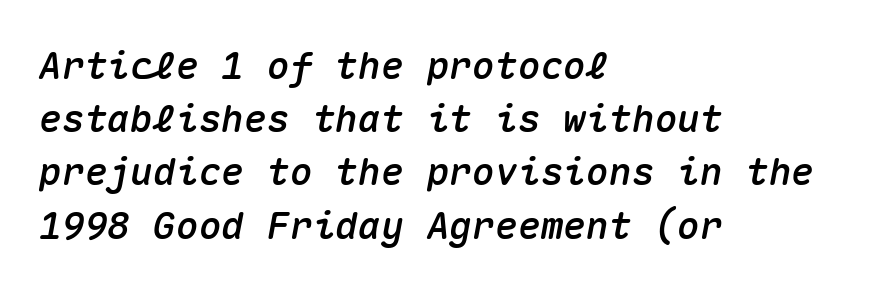
The image shows 38 px text type, italic (leaning right), monospaced; set left-aligned, normal line spacing (1.4x), normal letter spacing, not underlined; medium stroke contrast and a medium x-height.
